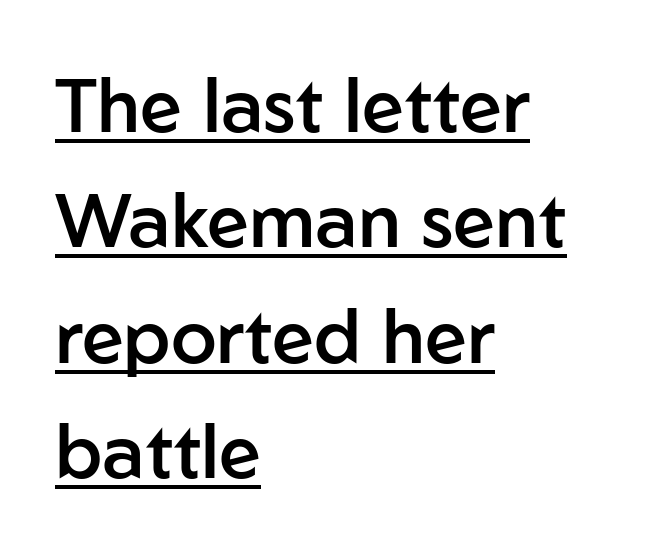
{"serif": "no", "italic": "no", "bold": "semi", "weight": "semibold", "width": "normal", "stroke_contrast": "low", "x_height": "medium", "monospaced": "no", "underline": "yes", "align": "left", "line_spacing": "normal", "line_spacing_ratio": 1.54, "letter_spacing": "normal", "letter_spacing_em": 0.0, "glyph_px": 75}
